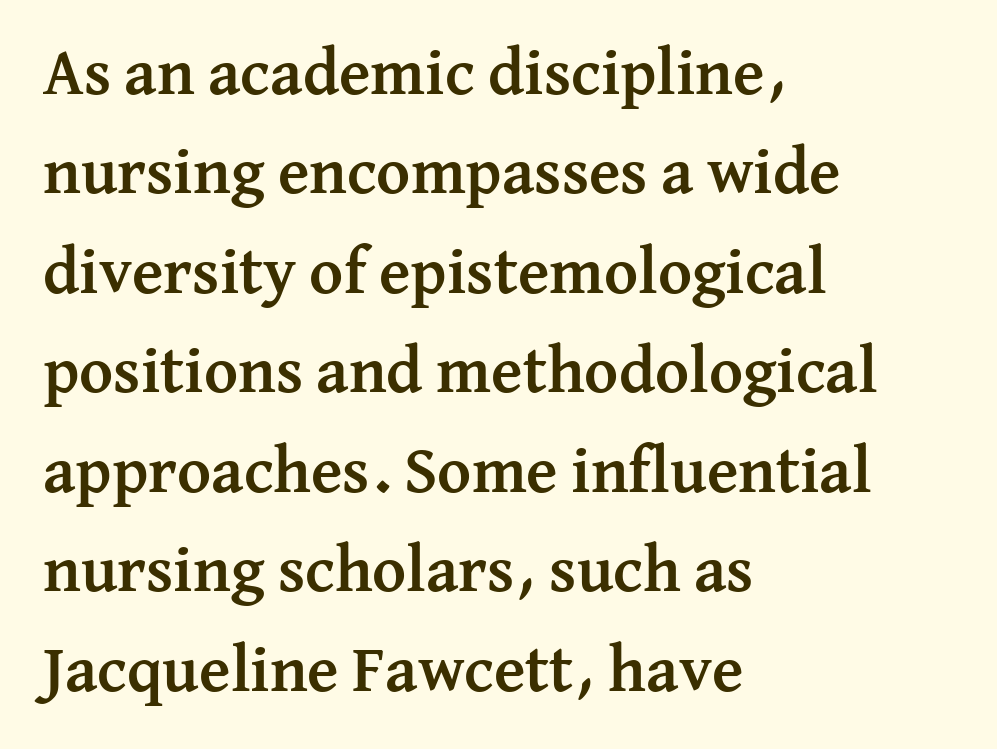
The image shows 65 px semibold serif type, upright; set left-aligned, normal line spacing (1.53x), normal letter spacing, not underlined; medium stroke contrast and a medium x-height.
